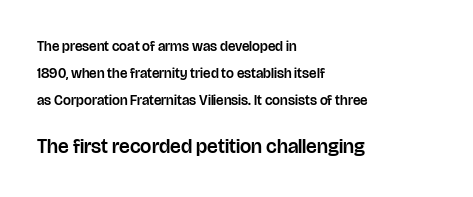
The image shows 20 px text type, upright; set left-aligned, loose line spacing (1.93x), normal letter spacing, not underlined; the second (bottom) block is 1.43x larger.
